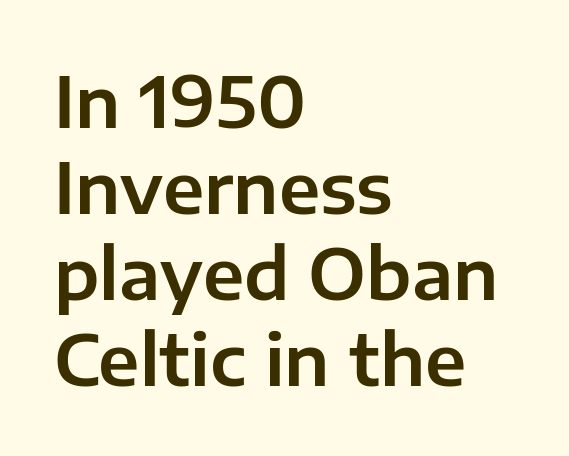
Q: Is the text italic (slanted)? A: No, it is upright.
Q: Is the typeface a serif or a sans-serif typeface? A: Sans-serif.
Q: Is the text underlined? A: No.
Q: How is the paragraph aligned? A: Left-aligned.
Q: Is the spacing between letters normal or unusually wide? A: Normal.
Q: Width (condensed, normal, or wide)? A: Normal.
Q: Stroke contrast? A: Low.
Q: x-height? A: Medium.
Q: Monospaced? A: No.
